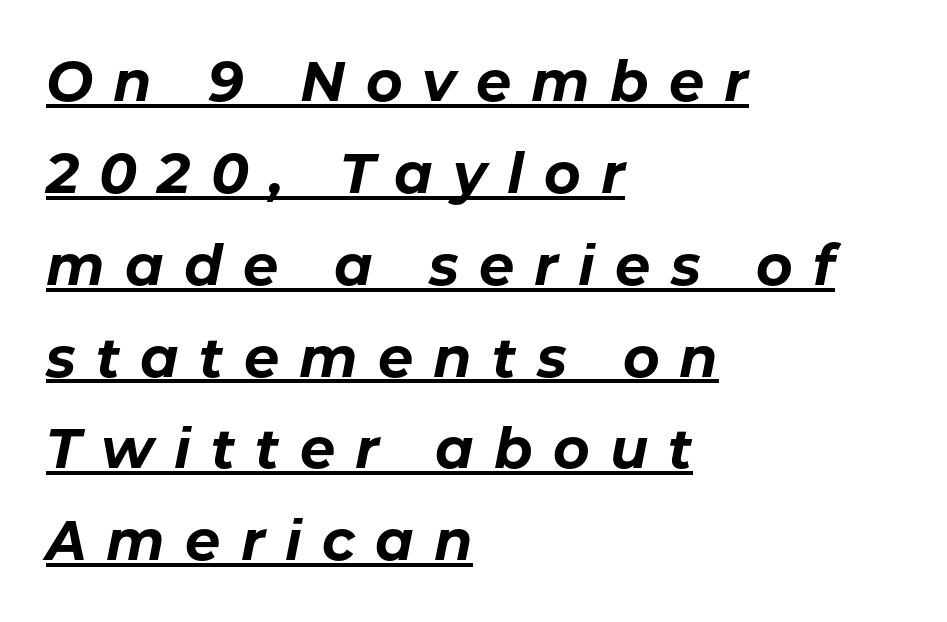
Alignment: flush left. Loose tracking; the words dissolve into strings of separated letters. Caption: bold face, heavy strokes. One glance says typical: line gaps are just what's usual. Slant detected: the letters are inclined.
